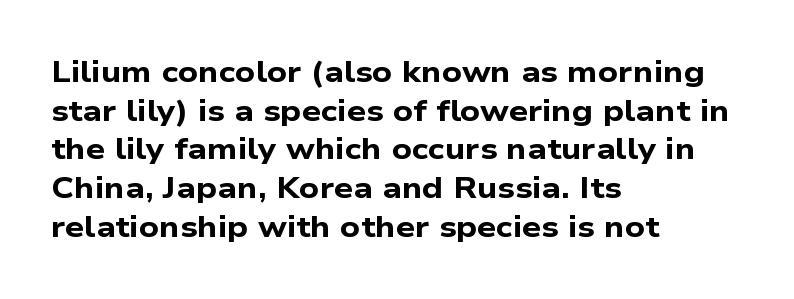
The image shows 30 px bold, wide sans-serif type; set left-aligned, normal line spacing (1.29x), normal letter spacing, not underlined; low stroke contrast and a medium x-height.
